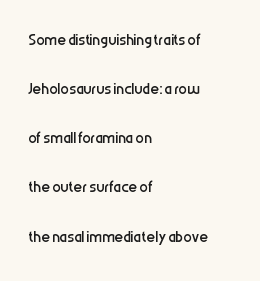
The image shows 21 px text type, upright; set left-aligned, loose line spacing (2.34x), normal letter spacing, not underlined.
